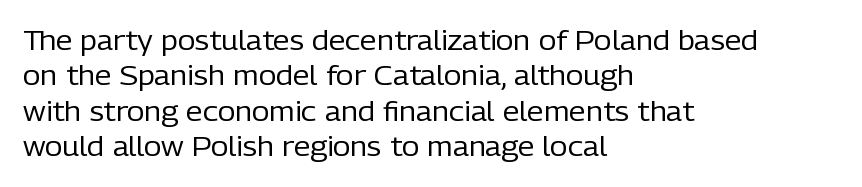
{"italic": "no", "bold": "no", "underline": "no", "align": "left", "line_spacing": "normal", "line_spacing_ratio": 1.31, "letter_spacing": "normal", "letter_spacing_em": 0.0, "glyph_px": 27}
